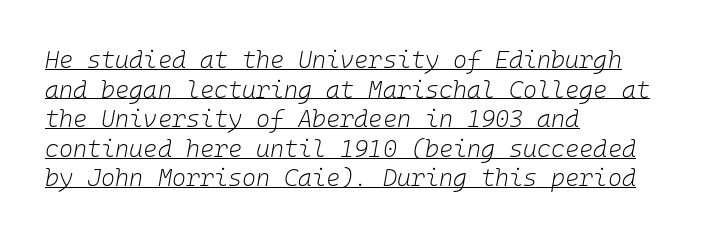
The image shows 24 px text type, italic (leaning right); set left-aligned, line spacing 1.23x, normal letter spacing, underlined.
